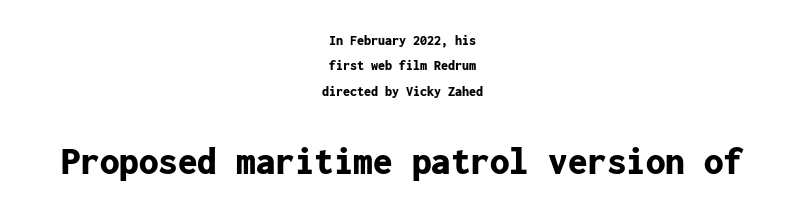
{"serif": "no", "italic": "no", "bold": "yes", "weight": "bold", "width": "normal", "stroke_contrast": "low", "x_height": "medium", "monospaced": "yes", "underline": "no", "align": "center", "line_spacing_ratio": 1.82, "letter_spacing": "normal", "letter_spacing_em": 0.0, "larger_block": "second", "size_ratio": 2.79, "glyph_px": 39}
